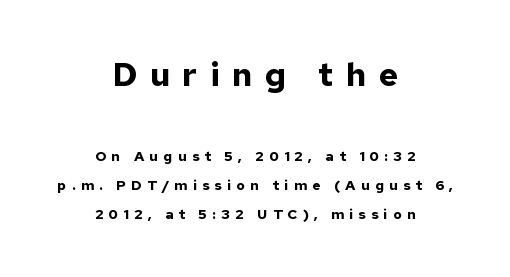
{"serif": "no", "italic": "no", "bold": "yes", "weight": "bold", "width": "normal", "stroke_contrast": "low", "x_height": "medium", "monospaced": "no", "underline": "no", "align": "center", "line_spacing": "loose", "line_spacing_ratio": 2.06, "letter_spacing": "wide", "letter_spacing_em": 0.38, "larger_block": "first", "size_ratio": 2.36, "glyph_px": 33}
